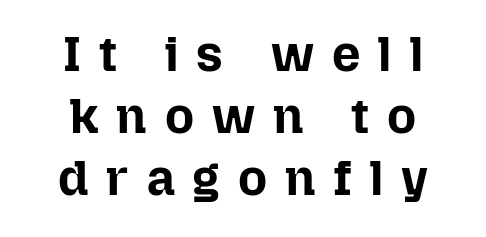
{"italic": "no", "bold": "yes", "weight": "bold", "width": "normal", "stroke_contrast": "low", "x_height": "medium", "monospaced": "no", "underline": "no", "line_spacing_ratio": 1.24, "letter_spacing": "wide", "letter_spacing_em": 0.36, "glyph_px": 50}
